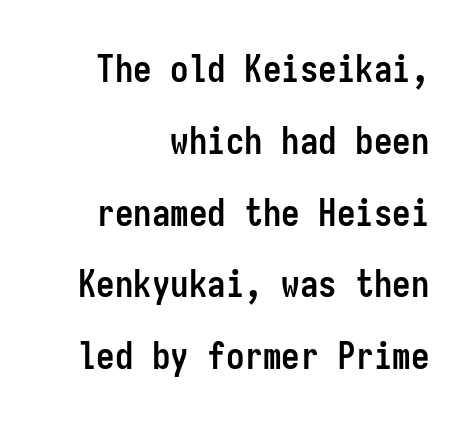
Inter-character spacing is left at the font's built-in metrics. Caption: multi-line text, flush right, ragged left. Quick note: not italic, upright. A dark, heavy texture on the line: the type is bold. No word sits above an underline. A typesetter would call this monospace, since all characters share one set width.
